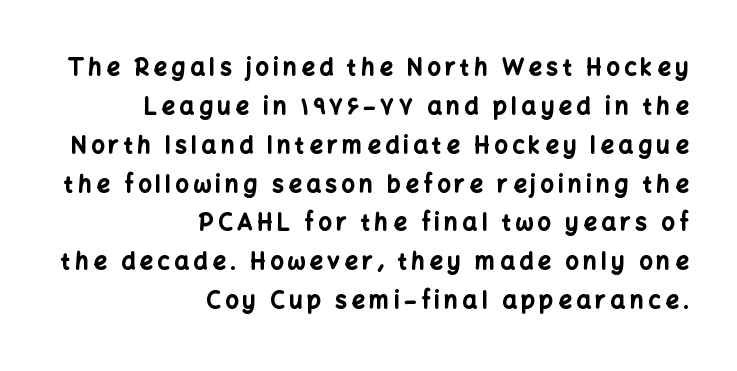
{"italic": "no", "bold": "yes", "underline": "no", "align": "right", "line_spacing": "normal", "line_spacing_ratio": 1.69, "letter_spacing": "wide", "letter_spacing_em": 0.2, "glyph_px": 23}
